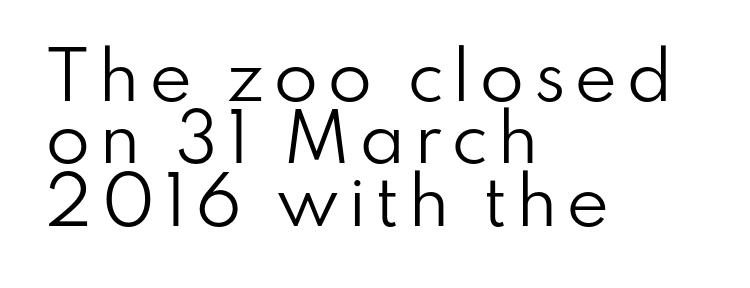
The image shows 65 px regular-weight sans-serif type, upright; set left-aligned, tight line spacing (0.96x), not underlined; low stroke contrast and a small x-height.
